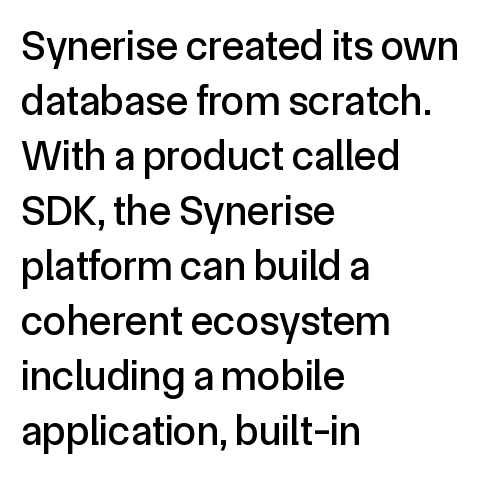
{"serif": "no", "italic": "no", "width": "normal", "x_height": "medium", "monospaced": "no", "underline": "no", "align": "left", "line_spacing": "normal", "line_spacing_ratio": 1.31, "letter_spacing": "normal", "letter_spacing_em": 0.0, "glyph_px": 42}
